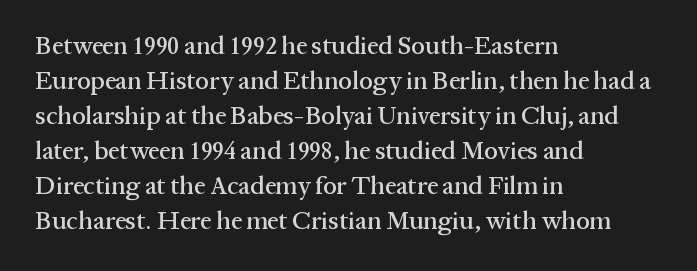
The image shows 25 px text type, upright; set left-aligned, normal line spacing (1.4x), normal letter spacing, not underlined.
